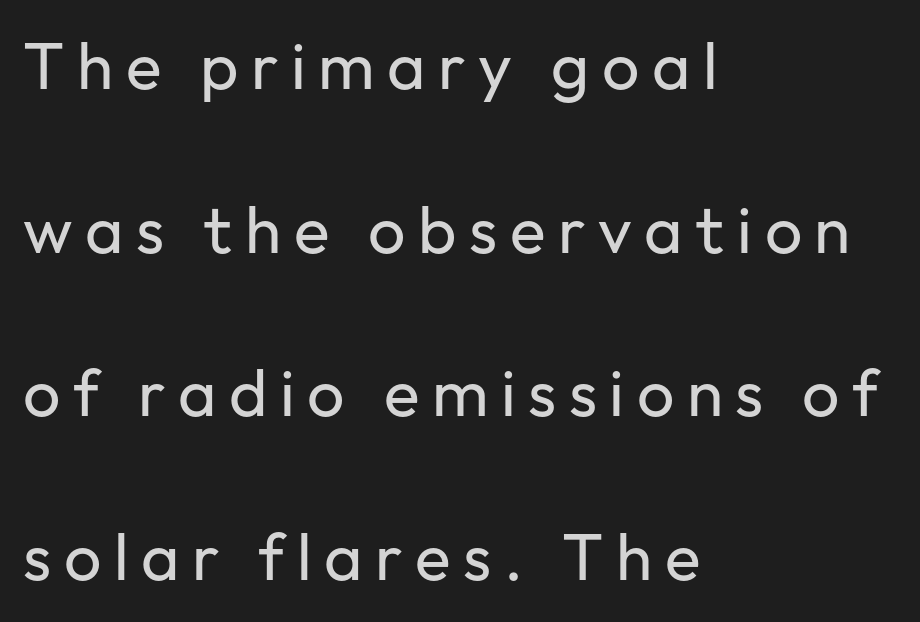
Q: Is the text bold? A: No.
Q: Is the text italic (slanted)? A: No, it is upright.
Q: Is the typeface a serif or a sans-serif typeface? A: Sans-serif.
Q: Is the text underlined? A: No.
Q: How is the paragraph aligned? A: Left-aligned.
Q: Is the spacing between lines tight, normal or loose? A: Loose.
Q: Width (condensed, normal, or wide)? A: Normal.
Q: Stroke contrast? A: Low.
Q: x-height? A: Medium.
Q: Monospaced? A: No.
